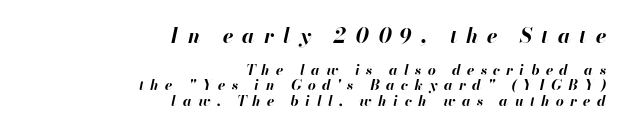
{"italic": "yes", "lean": "right", "slant_degrees": 13, "bold": "yes", "underline": "no", "align": "right", "line_spacing": "tight", "line_spacing_ratio": 1.1, "letter_spacing": "wide", "letter_spacing_em": 0.45, "larger_block": "first", "size_ratio": 1.43, "glyph_px": 20}
